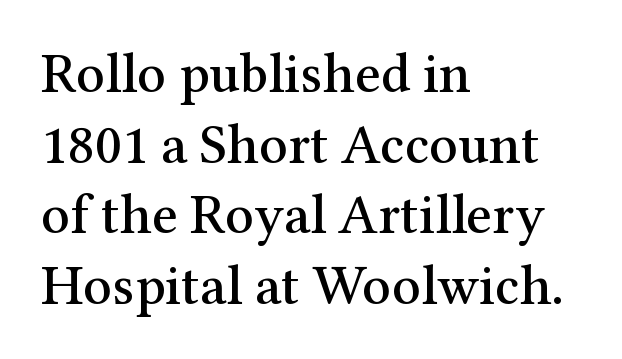
{"serif": "yes", "italic": "no", "width": "normal", "stroke_contrast": "medium", "x_height": "medium", "monospaced": "no", "underline": "no", "align": "left", "line_spacing": "normal", "line_spacing_ratio": 1.26, "letter_spacing": "normal", "letter_spacing_em": 0.0, "glyph_px": 56}
